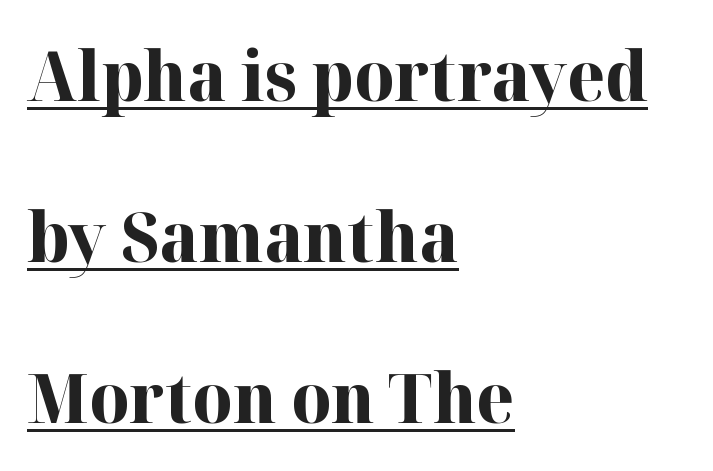
Q: Is the text bold? A: Yes.
Q: Is the text italic (slanted)? A: No, it is upright.
Q: Is the typeface a serif or a sans-serif typeface? A: Serif.
Q: Is the text underlined? A: Yes.
Q: How is the paragraph aligned? A: Left-aligned.
Q: Is the spacing between letters normal or unusually wide? A: Normal.
Q: Is the spacing between lines tight, normal or loose? A: Loose.
Q: Width (condensed, normal, or wide)? A: Normal.
Q: Stroke contrast? A: High.
Q: x-height? A: Medium.
Q: Monospaced? A: No.
